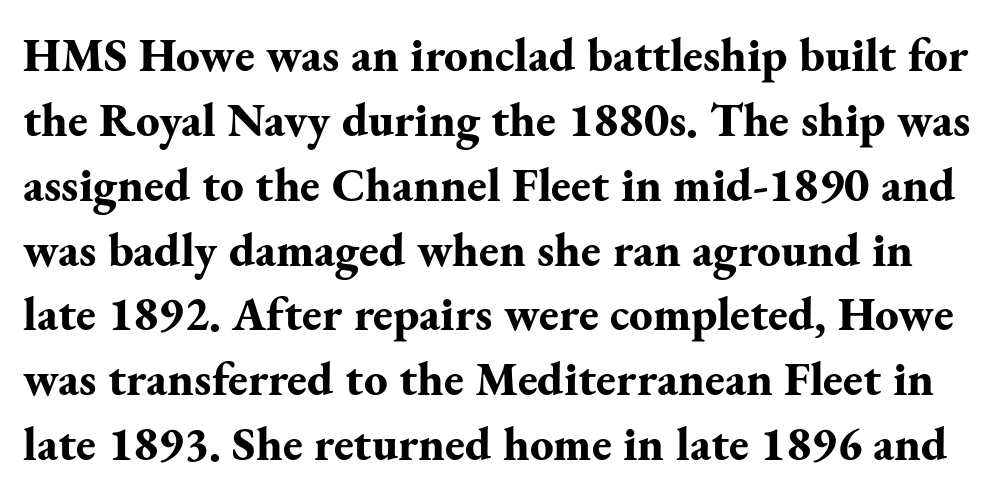
Q: Is the text bold? A: Yes.
Q: Is the text italic (slanted)? A: No, it is upright.
Q: Is the typeface a serif or a sans-serif typeface? A: Serif.
Q: Is the text underlined? A: No.
Q: Is the spacing between letters normal or unusually wide? A: Normal.
Q: Is the spacing between lines tight, normal or loose? A: Normal.
Q: Width (condensed, normal, or wide)? A: Normal.
Q: Stroke contrast? A: Medium.
Q: x-height? A: Small.
Q: Monospaced? A: No.
